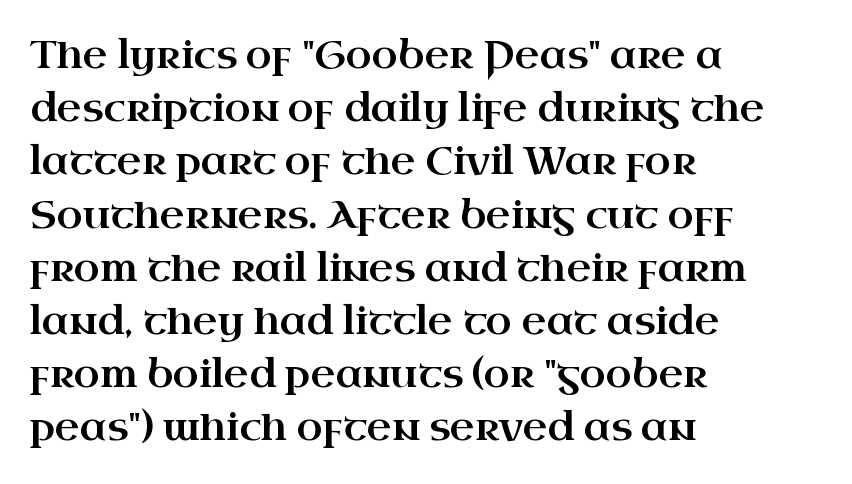
{"serif": "yes", "italic": "no", "width": "wide", "stroke_contrast": "high", "x_height": "small", "monospaced": "no", "underline": "no", "align": "left", "line_spacing": "normal", "line_spacing_ratio": 1.4, "letter_spacing": "normal", "letter_spacing_em": 0.0, "glyph_px": 38}
